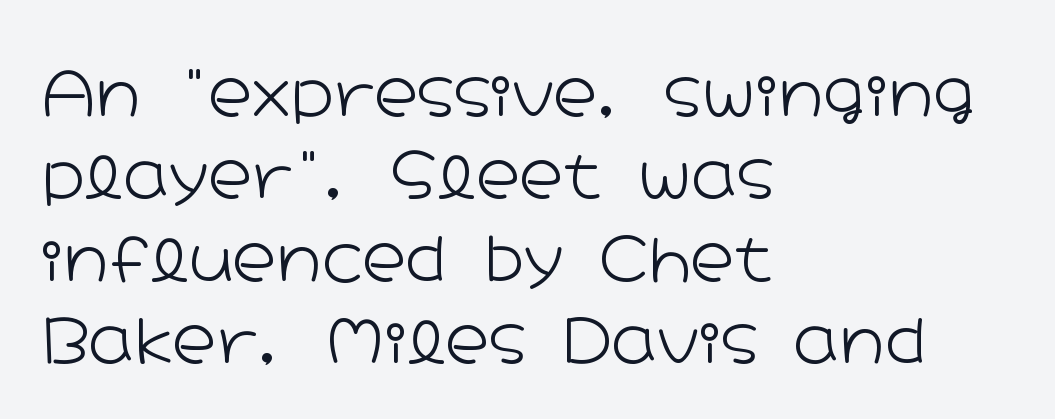
{"serif": "no", "italic": "no", "bold": "no", "weight": "light", "width": "wide", "stroke_contrast": "low", "x_height": "medium", "monospaced": "no", "underline": "no", "align": "left", "line_spacing": "normal", "line_spacing_ratio": 1.35, "letter_spacing": "normal", "letter_spacing_em": 0.0, "glyph_px": 61}
